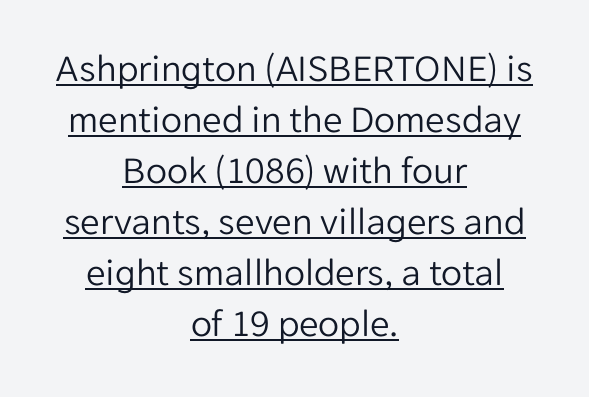
Line spacing here is normal. Caption: lettering with a line underneath. The lettering stays uniformly vertical, giving the passage a roman look. The designer went with a sans here, leaving each stem footless.
